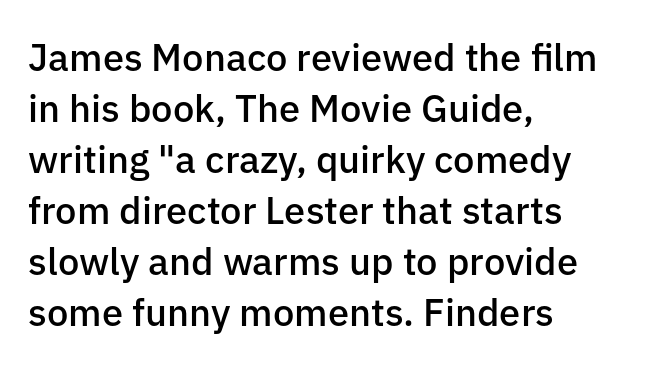
{"serif": "no", "italic": "no", "bold": "semi", "weight": "semibold", "width": "normal", "stroke_contrast": "low", "x_height": "medium", "monospaced": "no", "underline": "no", "align": "left", "line_spacing": "normal", "line_spacing_ratio": 1.34, "letter_spacing": "normal", "letter_spacing_em": 0.0, "glyph_px": 38}
